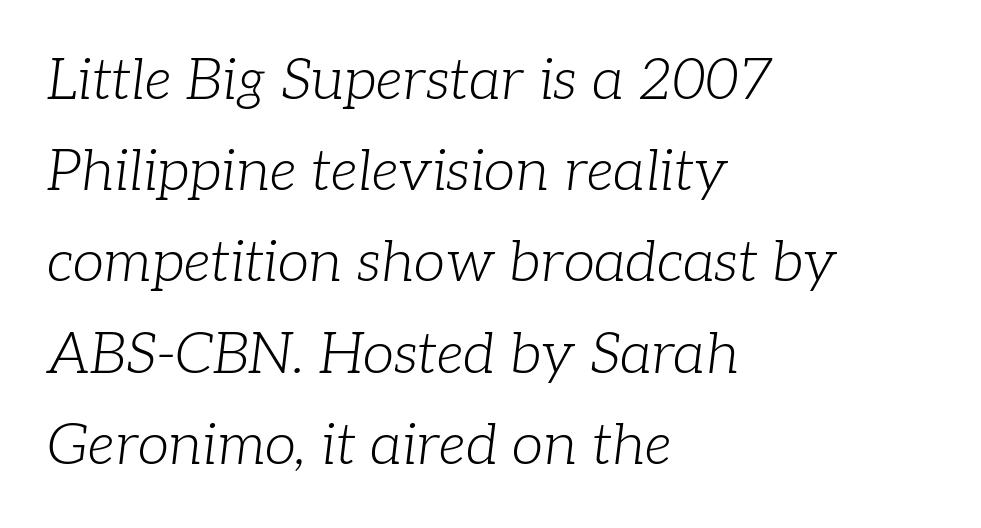
Old-style or modern, the face here clearly has serifs. The face used here is proportionally spaced, like ordinary book or web type. The text block is weighted toward the left margin, trailing off unevenly rightward. The typesetting does not lean heavy: it is not bold.
